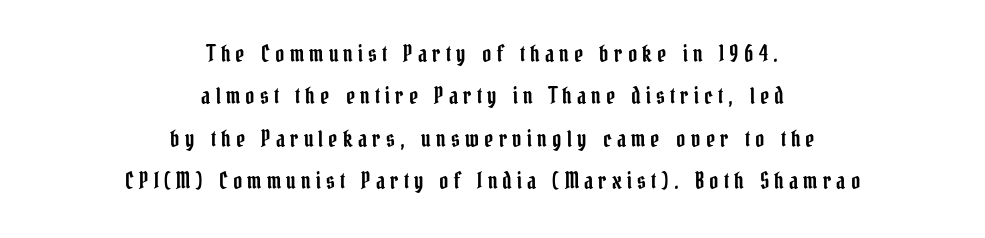
Line starts and ends both wander, symmetrically. One glance says open: line gaps are wider than usual. Unlike italic type, these characters show no tilt at all. The line texture is sparse and dotted thanks to wide tracking. The string is rendered with underlining switched off.
